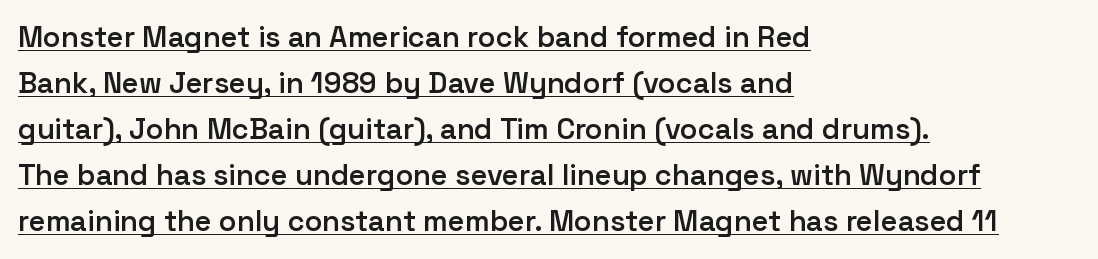
{"serif": "no", "italic": "no", "bold": "semi", "weight": "semibold", "width": "normal", "stroke_contrast": "low", "x_height": "medium", "monospaced": "no", "underline": "yes", "align": "left", "line_spacing": "normal", "line_spacing_ratio": 1.59, "letter_spacing": "normal", "letter_spacing_em": 0.0, "glyph_px": 29}
